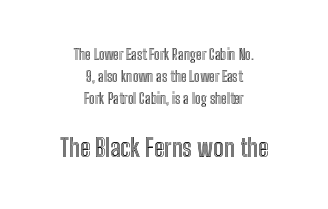
Q: Is the text italic (slanted)? A: No, it is upright.
Q: Is the text underlined? A: No.
Q: How is the paragraph aligned? A: Centered.
Q: Is the spacing between letters normal or unusually wide? A: Normal.
Q: Is the spacing between lines tight, normal or loose? A: Normal.
Q: Which block of text is set in a larger size, the first (top) or the second (bottom)? A: The second (bottom) one.
